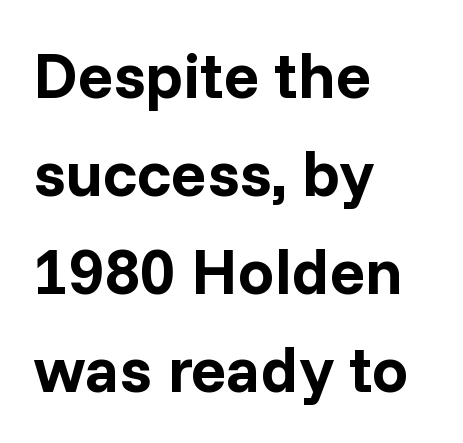
The image shows 65 px bold sans-serif type, upright; set left-aligned, normal line spacing (1.51x), normal letter spacing, not underlined; low stroke contrast and a medium x-height.
